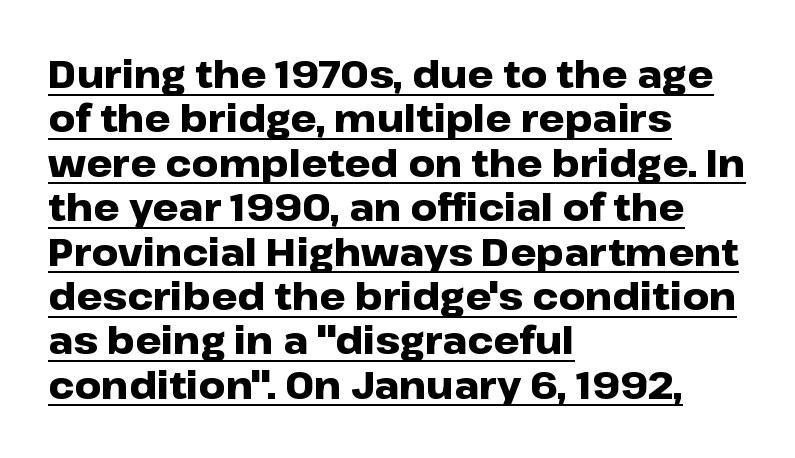
The image shows 37 px heavy, wide sans-serif type, upright; set left-aligned, line spacing 1.2x, normal letter spacing, underlined; low stroke contrast and a medium x-height.
